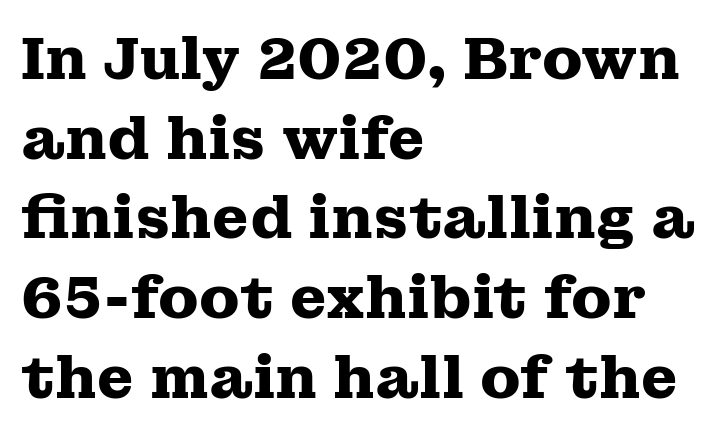
The image shows 59 px heavy, wide serif type, upright; set left-aligned, normal line spacing (1.35x), normal letter spacing, not underlined; medium stroke contrast and a medium x-height.
